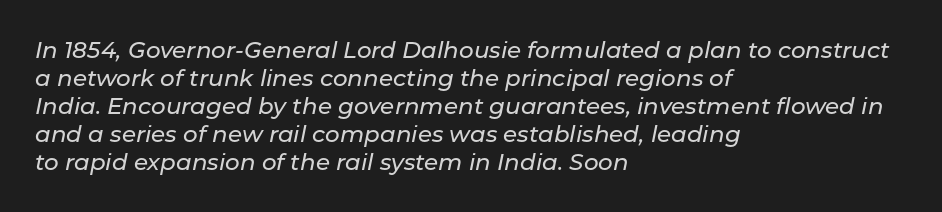
Q: Is the text italic (slanted)? A: Yes, it leans right by about 11 degrees.
Q: Is the text underlined? A: No.
Q: How is the paragraph aligned? A: Left-aligned.
Q: Is the spacing between letters normal or unusually wide? A: Normal.
